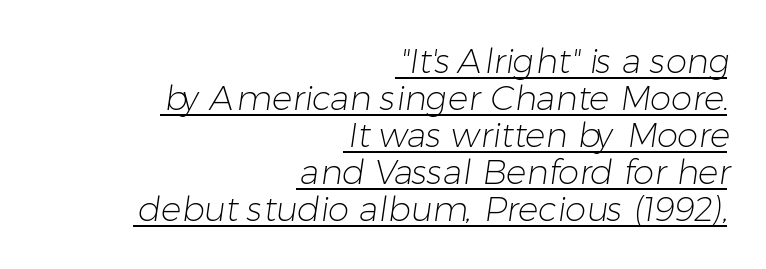
You can tell from the bare stems that sans-serif type was used. This is underlined copy, the kind a proofreader might mark for attention. These lines are rendered in a variable-pitch font. Honestly, the rows look squashed on top of each other.
